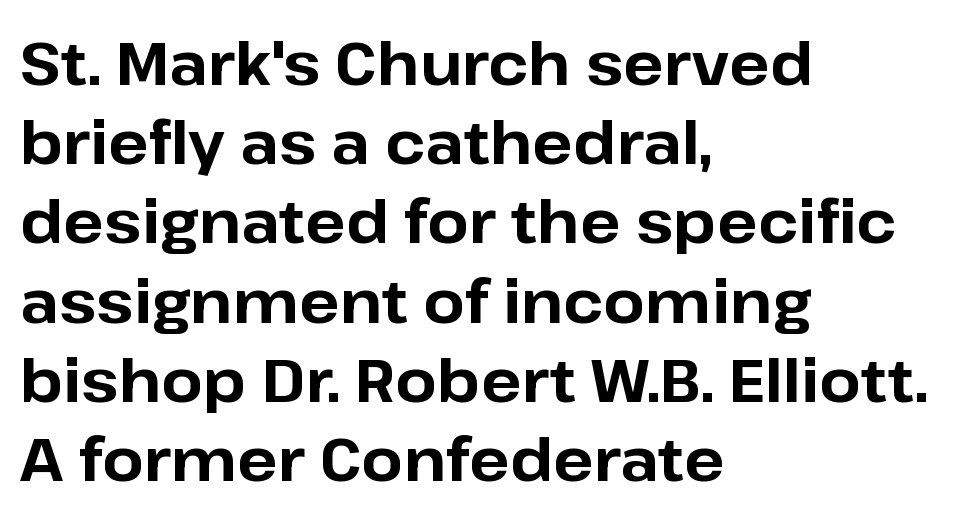
Is there any slant? The stems are plumb. Glyph-to-glyph distance matches everyday printed text. Here the designer chose a conventional face with non-uniform glyph widths. Regular leading.
